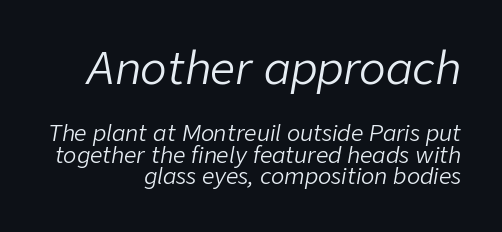
{"italic": "yes", "lean": "right", "slant_degrees": 9, "bold": "no", "weight": "light", "width": "normal", "stroke_contrast": "low", "x_height": "medium", "monospaced": "no", "underline": "no", "align": "right", "line_spacing": "tight", "line_spacing_ratio": 0.98, "letter_spacing": "normal", "letter_spacing_em": 0.0, "larger_block": "first", "size_ratio": 2.0, "glyph_px": 44}
